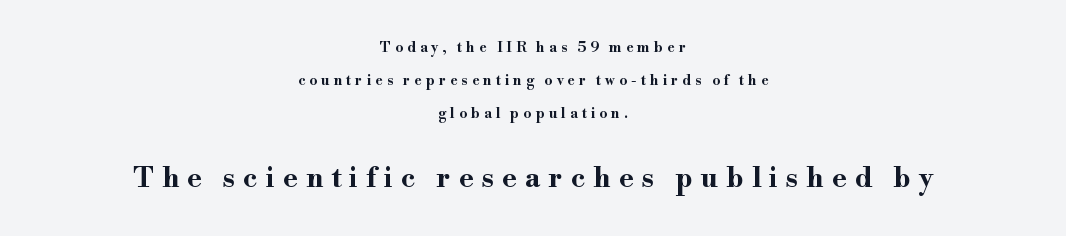
The image shows 28 px bold, wide serif type, upright; set centered, loose line spacing (2.36x), unusually wide letter spacing (+0.29 em), not underlined; the second (bottom) block is 2.0x larger; high stroke contrast and a small x-height.
